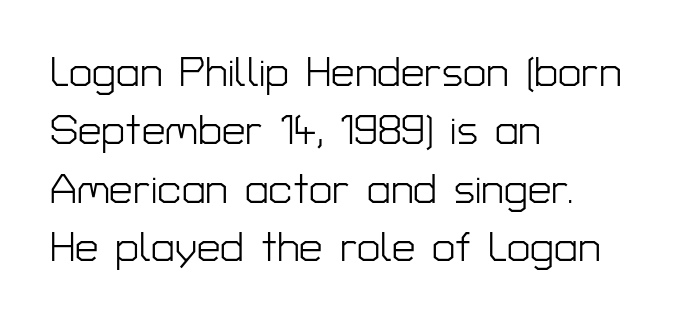
Q: Is the text bold? A: No.
Q: Is the text italic (slanted)? A: No, it is upright.
Q: Is the typeface a serif or a sans-serif typeface? A: Sans-serif.
Q: Is the text underlined? A: No.
Q: How is the paragraph aligned? A: Left-aligned.
Q: Is the spacing between letters normal or unusually wide? A: Normal.
Q: Is the spacing between lines tight, normal or loose? A: Normal.
Q: Width (condensed, normal, or wide)? A: Normal.
Q: Stroke contrast? A: Low.
Q: x-height? A: Medium.
Q: Monospaced? A: No.
